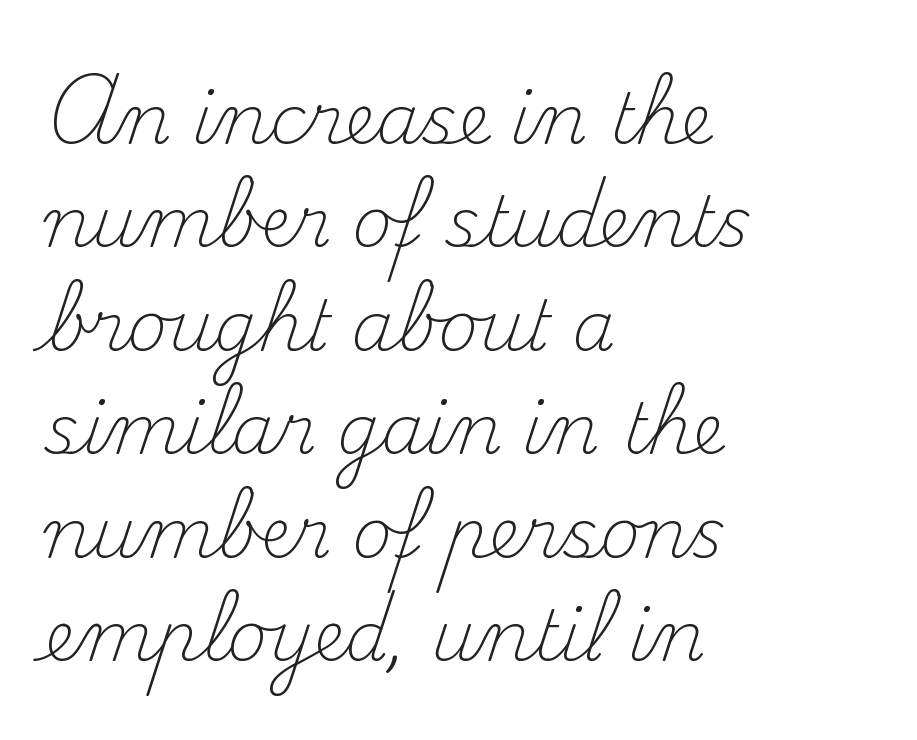
Q: Is the text bold? A: No.
Q: Is the text italic (slanted)? A: Yes.
Q: Is the typeface a serif or a sans-serif typeface? A: Serif.
Q: Is the text underlined? A: No.
Q: How is the paragraph aligned? A: Left-aligned.
Q: Is the spacing between letters normal or unusually wide? A: Normal.
Q: Is the spacing between lines tight, normal or loose? A: Normal.
Q: Width (condensed, normal, or wide)? A: Normal.
Q: Stroke contrast? A: Medium.
Q: x-height? A: Small.
Q: Monospaced? A: No.
